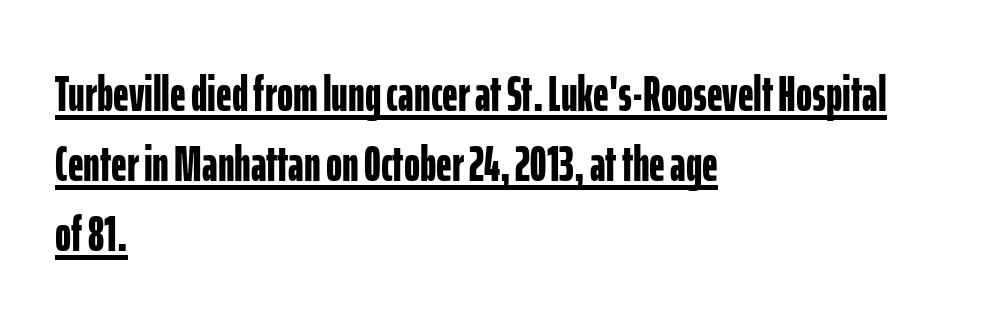
Nothing sits at the stroke ends, so this counts as sans-serif. Characters follow at the spacing the type designer built in. Looks like someone drew a line under every word here. Compared with an ordinary text face, these strokes are far heavier — a full bold. Short and long lines alike share a common starting point at left.
